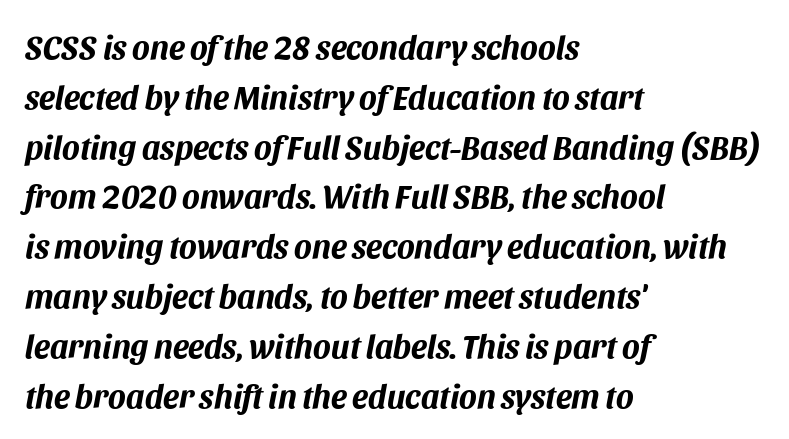
The image shows 33 px bold type, italic (leaning right); set left-aligned, normal line spacing (1.51x), normal letter spacing, not underlined; medium stroke contrast and a large x-height.
